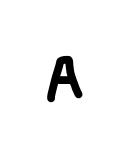
{"serif": "no", "italic": "no", "bold": "yes", "weight": "semibold", "width": "condensed", "stroke_contrast": "low", "x_height": "medium", "monospaced": "no", "underline": "no", "letter_spacing": "wide", "letter_spacing_em": 0.24, "glyph_px": 64}
